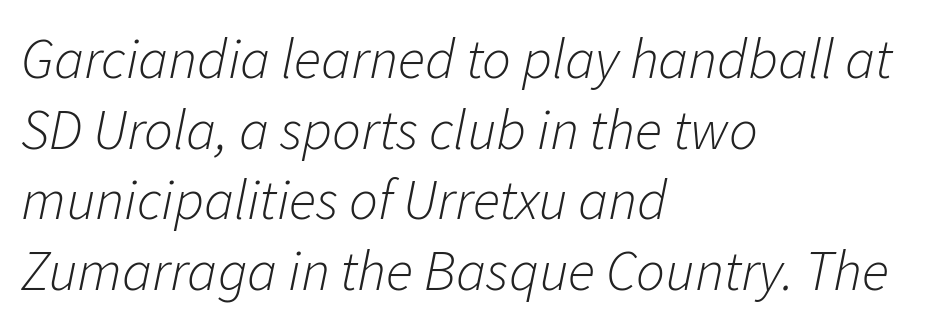
The rendering anchors every line to the left-hand side. Does extra space separate the letters? No, they use regular spacing. The rendering applies a slant to the glyphs. Plain, unruled lines of type. Is the stroke heavy? The answer is a plain regular-or-lighter.
